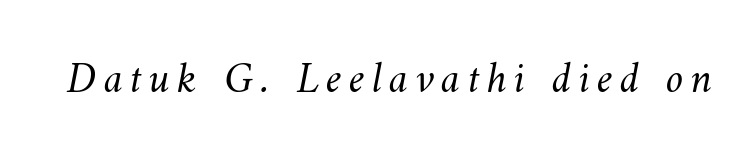
The image shows 44 px light type; set not underlined; medium stroke contrast and a small x-height.
